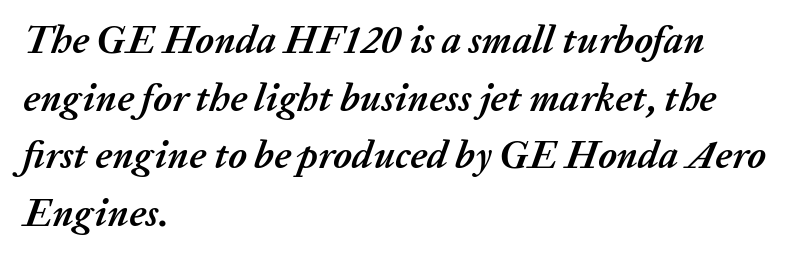
Q: Is the text bold? A: Yes.
Q: Is the text italic (slanted)? A: Yes, it leans right by about 20 degrees.
Q: Is the text underlined? A: No.
Q: How is the paragraph aligned? A: Left-aligned.
Q: Is the spacing between letters normal or unusually wide? A: Normal.
Q: Is the spacing between lines tight, normal or loose? A: Normal.
Q: Width (condensed, normal, or wide)? A: Normal.
Q: Stroke contrast? A: Medium.
Q: x-height? A: Medium.
Q: Monospaced? A: No.
